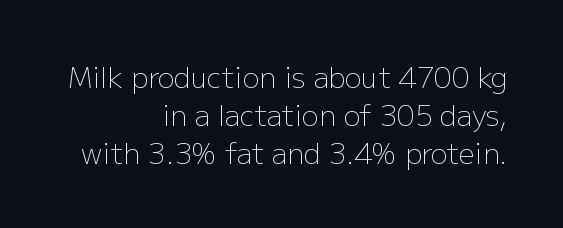
{"serif": "no", "italic": "no", "bold": "no", "weight": "light", "width": "normal", "stroke_contrast": "low", "x_height": "medium", "monospaced": "no", "underline": "no", "align": "right", "line_spacing": "normal", "line_spacing_ratio": 1.35, "letter_spacing": "normal", "letter_spacing_em": 0.0, "glyph_px": 28}
